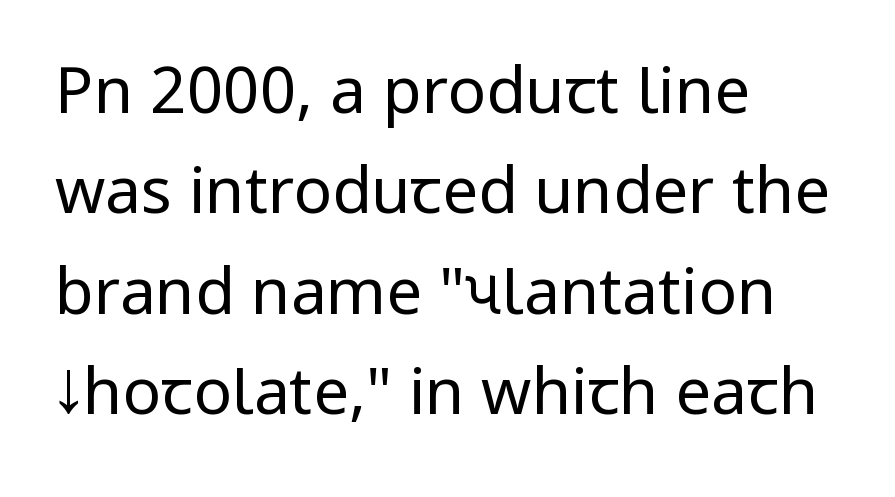
{"serif": "no", "italic": "no", "bold": "no", "weight": "regular", "width": "condensed", "stroke_contrast": "low", "x_height": "large", "monospaced": "no", "underline": "no", "align": "left", "line_spacing": "normal", "line_spacing_ratio": 1.57, "letter_spacing": "normal", "letter_spacing_em": 0.0, "glyph_px": 64}
